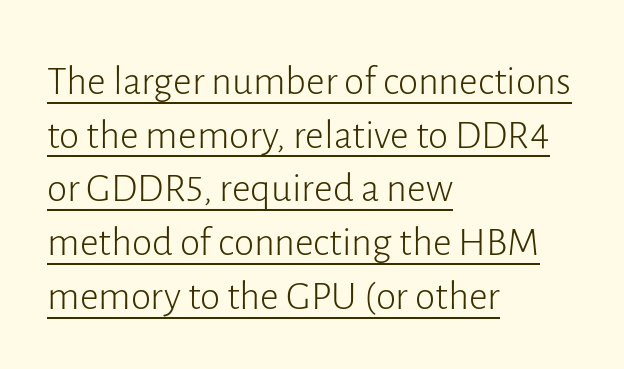
Q: Is the text bold? A: No.
Q: Is the text italic (slanted)? A: No, it is upright.
Q: Is the typeface a serif or a sans-serif typeface? A: Sans-serif.
Q: Is the text underlined? A: Yes.
Q: How is the paragraph aligned? A: Left-aligned.
Q: Is the spacing between letters normal or unusually wide? A: Normal.
Q: Is the spacing between lines tight, normal or loose? A: Normal.
Q: Width (condensed, normal, or wide)? A: Normal.
Q: Stroke contrast? A: Low.
Q: x-height? A: Medium.
Q: Monospaced? A: No.
